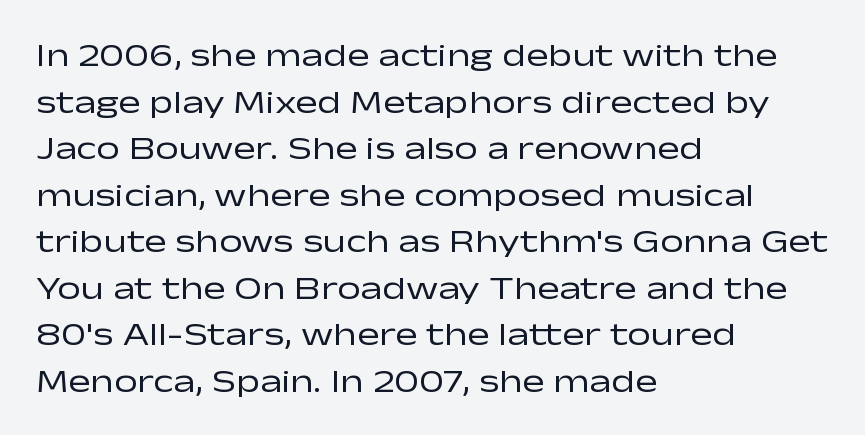
Q: Is the text bold? A: No.
Q: Is the text italic (slanted)? A: No, it is upright.
Q: Is the typeface a serif or a sans-serif typeface? A: Sans-serif.
Q: Is the text underlined? A: No.
Q: How is the paragraph aligned? A: Left-aligned.
Q: Is the spacing between letters normal or unusually wide? A: Normal.
Q: Is the spacing between lines tight, normal or loose? A: Normal.
Q: Width (condensed, normal, or wide)? A: Wide.
Q: Stroke contrast? A: Low.
Q: x-height? A: Medium.
Q: Monospaced? A: No.
